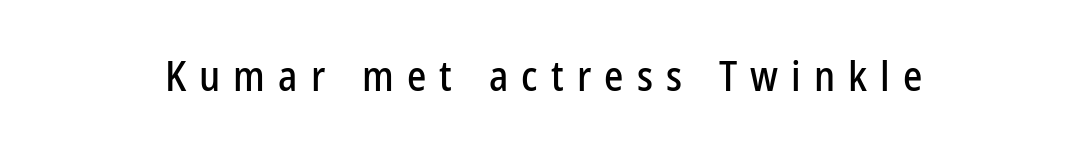
{"serif": "no", "italic": "no", "width": "condensed", "stroke_contrast": "low", "x_height": "medium", "monospaced": "no", "underline": "no", "letter_spacing": "wide", "letter_spacing_em": 0.32, "glyph_px": 41}
